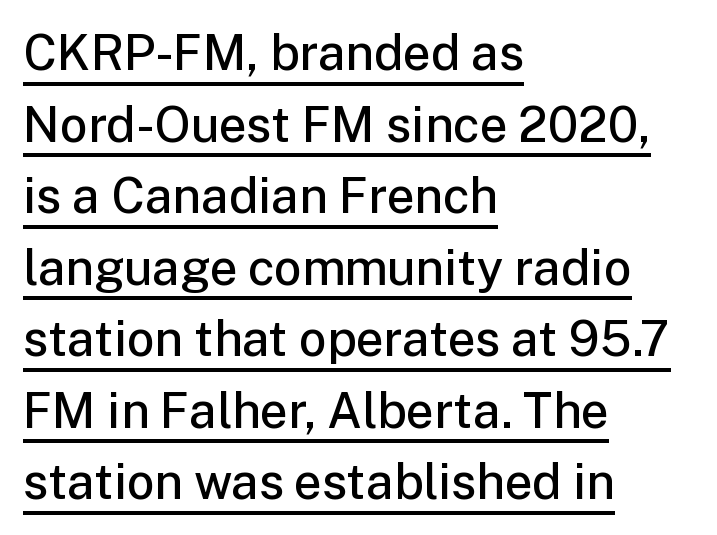
The face used here is proportionally spaced, like ordinary book or web type. The horizontal fit of the characters is conventional and even. No feet cap the strokes, marking this as sans-serif type. Honestly, the row spacing looks completely unremarkable. Notice how a bar underscores the lettering throughout.
